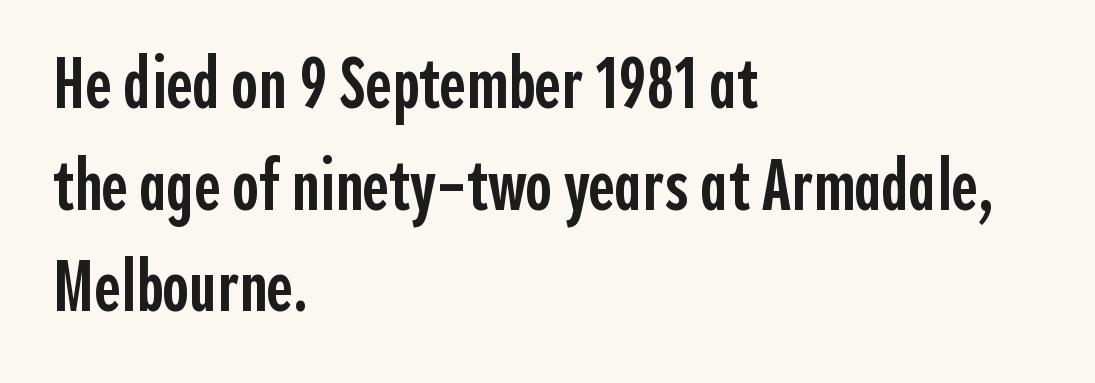
The image shows 72 px semibold, condensed sans-serif type, upright; set left-aligned, normal line spacing (1.41x), normal letter spacing, not underlined; a medium x-height.
